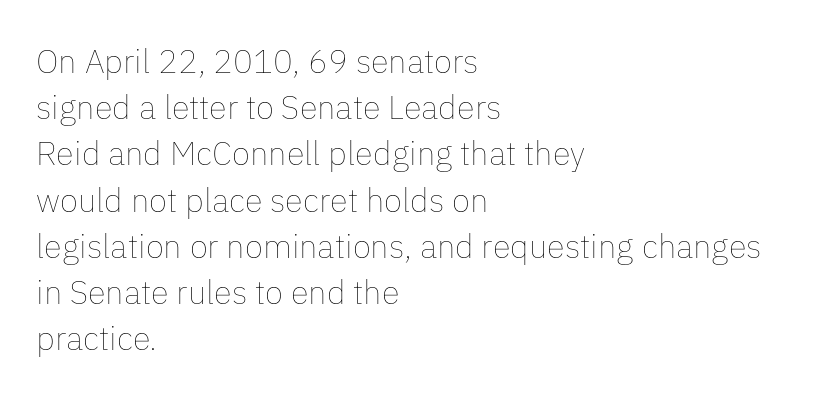
Q: Is the text bold? A: No.
Q: Is the text italic (slanted)? A: No, it is upright.
Q: Is the text underlined? A: No.
Q: How is the paragraph aligned? A: Left-aligned.
Q: Is the spacing between letters normal or unusually wide? A: Normal.
Q: Is the spacing between lines tight, normal or loose? A: Normal.
Q: Width (condensed, normal, or wide)? A: Normal.
Q: Stroke contrast? A: Low.
Q: x-height? A: Medium.
Q: Monospaced? A: No.
